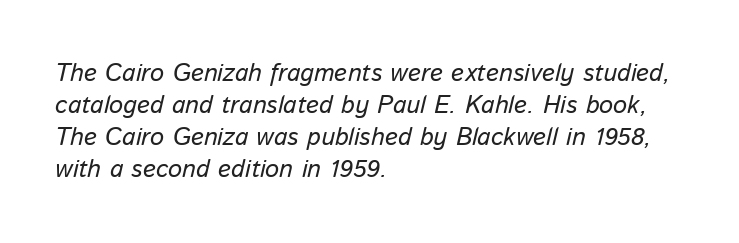
Q: Is the text bold? A: No.
Q: Is the text italic (slanted)? A: Yes, it leans right by about 13 degrees.
Q: Is the text underlined? A: No.
Q: How is the paragraph aligned? A: Left-aligned.
Q: Is the spacing between letters normal or unusually wide? A: Normal.
Q: Is the spacing between lines tight, normal or loose? A: Normal.
